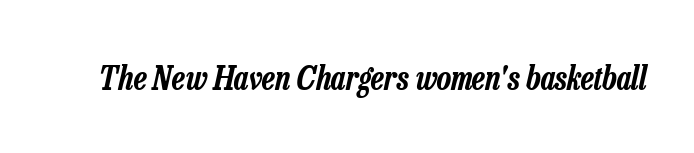
Q: Is the text italic (slanted)? A: Yes, it leans right by about 13 degrees.
Q: Is the text underlined? A: No.
Q: Is the spacing between letters normal or unusually wide? A: Normal.
Q: Width (condensed, normal, or wide)? A: Condensed.
Q: Stroke contrast? A: Low.
Q: x-height? A: Medium.
Q: Monospaced? A: No.
